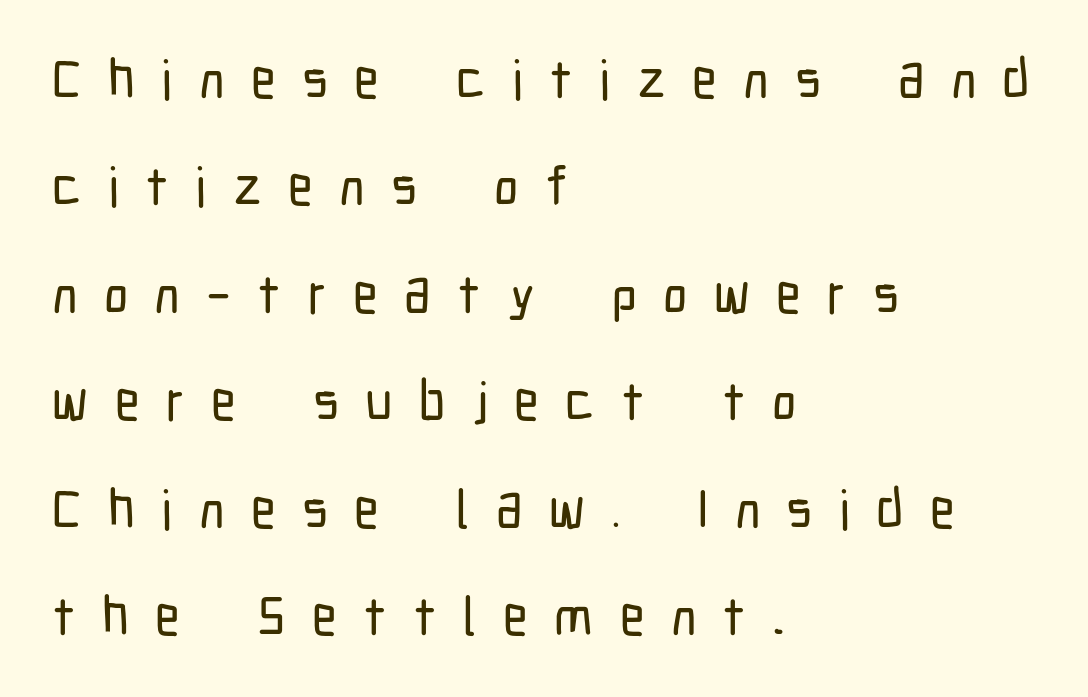
Designer's note — italics off, roman on. Honestly, there is no underline to notice here at all. The passage shown stacks its lines with a broad gap. Do the characters align in a grid? No, the font is proportional.
